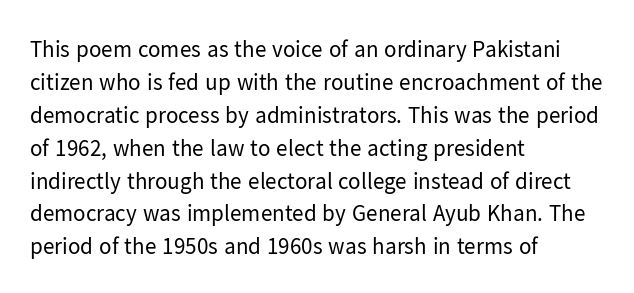
Q: Is the text bold? A: No.
Q: Is the text italic (slanted)? A: No, it is upright.
Q: Is the text underlined? A: No.
Q: How is the paragraph aligned? A: Left-aligned.
Q: Is the spacing between letters normal or unusually wide? A: Normal.
Q: Is the spacing between lines tight, normal or loose? A: Normal.
